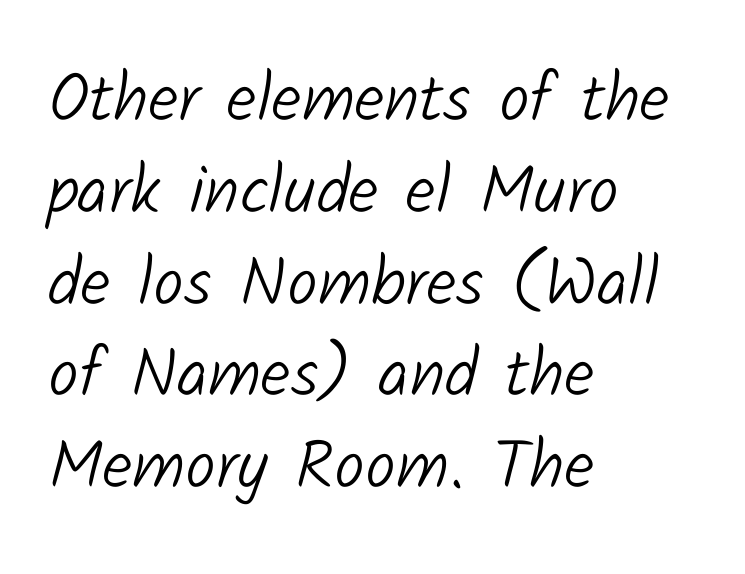
The image shows 68 px light sans-serif type; set left-aligned, normal line spacing (1.35x), normal letter spacing, not underlined; low stroke contrast and a medium x-height.
